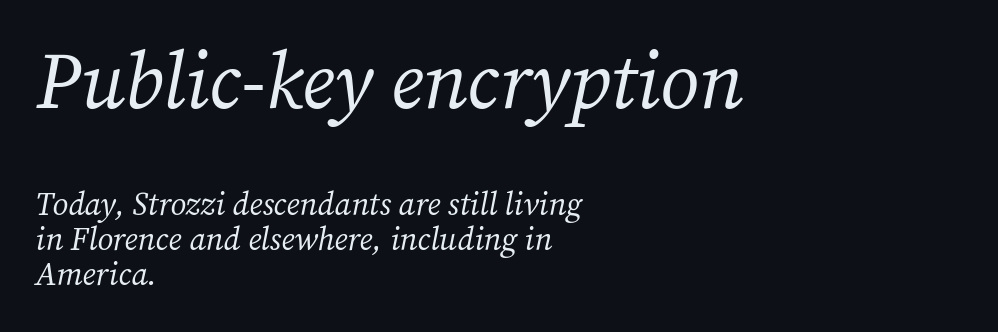
Q: Is the text bold? A: No.
Q: Is the text italic (slanted)? A: Yes, it leans right by about 12 degrees.
Q: Is the typeface a serif or a sans-serif typeface? A: Serif.
Q: Is the text underlined? A: No.
Q: How is the paragraph aligned? A: Left-aligned.
Q: Is the spacing between letters normal or unusually wide? A: Normal.
Q: Is the spacing between lines tight, normal or loose? A: Tight.
Q: Which block of text is set in a larger size, the first (top) or the second (bottom)? A: The first (top) one.
Q: Width (condensed, normal, or wide)? A: Normal.
Q: Stroke contrast? A: Medium.
Q: x-height? A: Medium.
Q: Monospaced? A: No.
